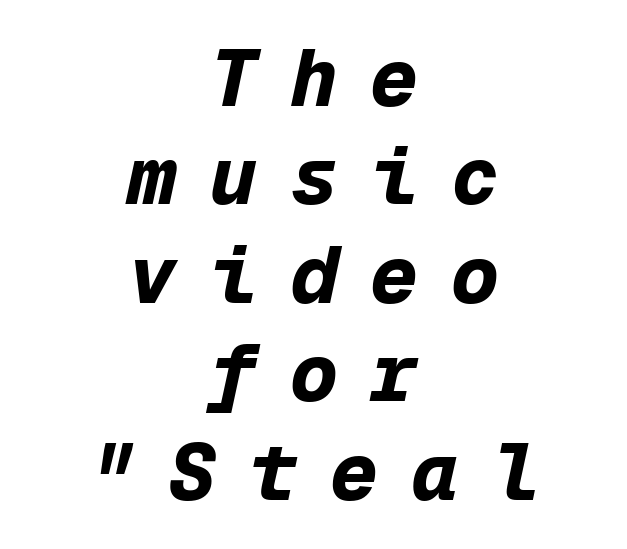
The tracking reads as deliberately expanded to a designer's eye. You could count columns in this text — the font is strictly monospaced. Words float on clear page, feet unadorned. Thick stems and heavy bowls — unmistakably bold. The lettering tilts uniformly, giving the passage an italic look.
